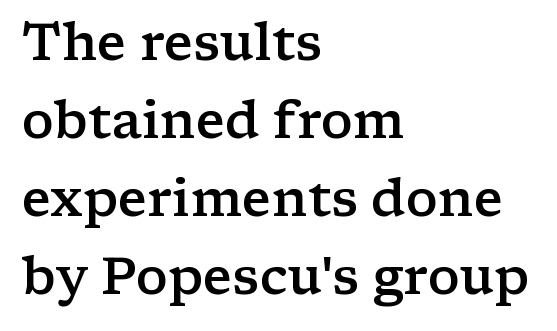
The image shows 51 px semibold, wide serif type, upright; set left-aligned, normal line spacing (1.53x), normal letter spacing, not underlined; low stroke contrast and a medium x-height.
